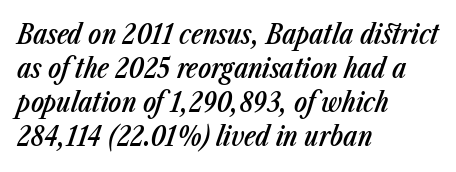
The image shows 27 px text type, italic (leaning right); set left-aligned, normal line spacing (1.26x), normal letter spacing, not underlined.
